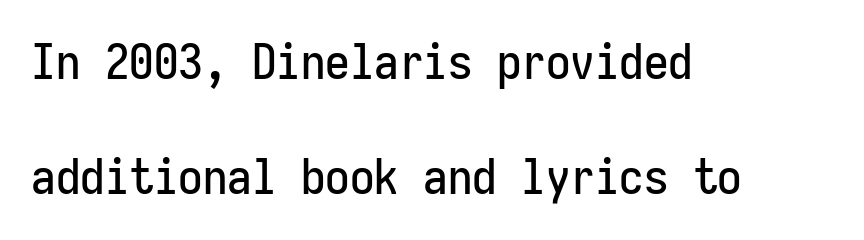
Is this a fixed-width face? Yes — each glyph sits in an identical cell. Each new line begins a long way beneath the previous one. Honestly, there is no underline to notice here at all. Does the type have serifs? No, each stem ends abruptly. The letterforms sit shoulder to shoulder at normal distance. Posture: upright roman.
